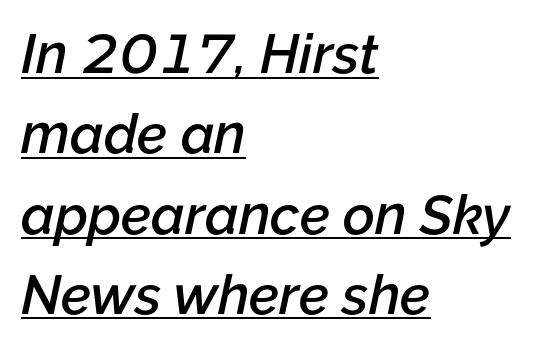
Q: Is the text bold? A: Semi-bold.
Q: Is the text italic (slanted)? A: Yes, it leans right by about 12 degrees.
Q: Is the text underlined? A: Yes.
Q: How is the paragraph aligned? A: Left-aligned.
Q: Is the spacing between letters normal or unusually wide? A: Normal.
Q: Is the spacing between lines tight, normal or loose? A: Normal.
Q: Width (condensed, normal, or wide)? A: Normal.
Q: Stroke contrast? A: Low.
Q: x-height? A: Medium.
Q: Monospaced? A: No.
